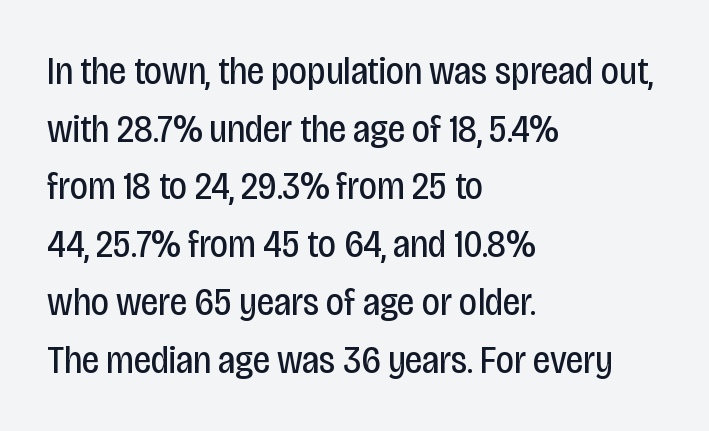
{"serif": "no", "italic": "no", "bold": "no", "weight": "regular", "width": "condensed", "stroke_contrast": "low", "x_height": "large", "monospaced": "no", "underline": "no", "align": "left", "line_spacing": "normal", "line_spacing_ratio": 1.48, "letter_spacing": "normal", "letter_spacing_em": 0.0, "glyph_px": 39}
